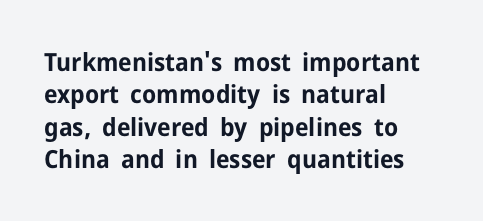
Q: Is the text bold? A: Yes.
Q: Is the text italic (slanted)? A: No, it is upright.
Q: Is the text underlined? A: No.
Q: How is the paragraph aligned? A: Left-aligned.
Q: Is the spacing between letters normal or unusually wide? A: Normal.
Q: Is the spacing between lines tight, normal or loose? A: Normal.
